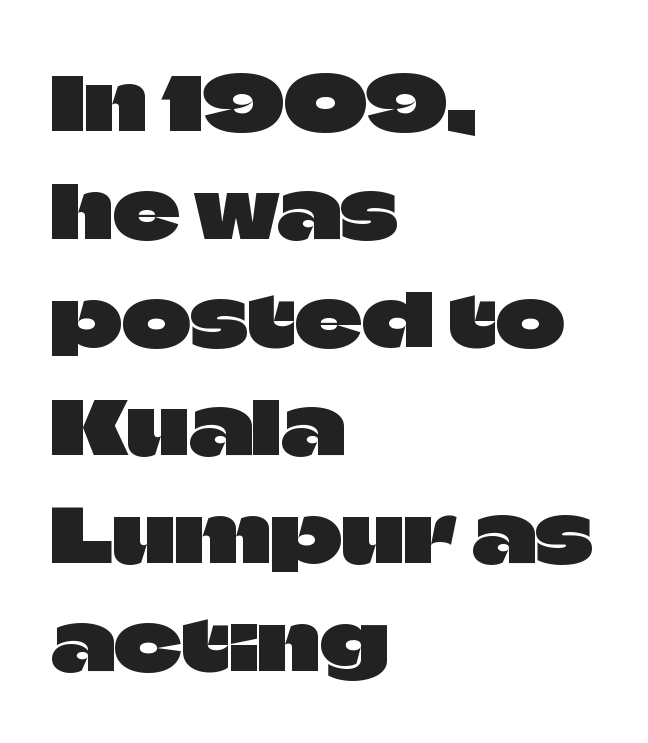
These lines are set flush left with a ragged right edge. Regarding serifs, this sample does without them. Regarding leading, the lines here are spaced in the standard way. Tracking value appears to be zero — textbook default spacing. Note the varied advance widths — an 'i' is clearly narrower than an 'm'. This is the regular roman posture of the typeface.
